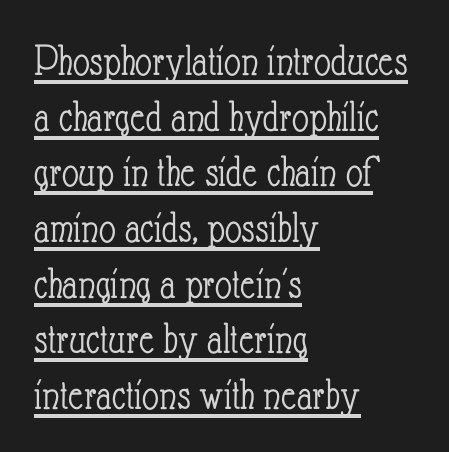
Q: Is the text bold? A: No.
Q: Is the text italic (slanted)? A: No, it is upright.
Q: Is the text underlined? A: Yes.
Q: How is the paragraph aligned? A: Left-aligned.
Q: Is the spacing between letters normal or unusually wide? A: Normal.
Q: Width (condensed, normal, or wide)? A: Condensed.
Q: Stroke contrast? A: Low.
Q: x-height? A: Small.
Q: Monospaced? A: No.
